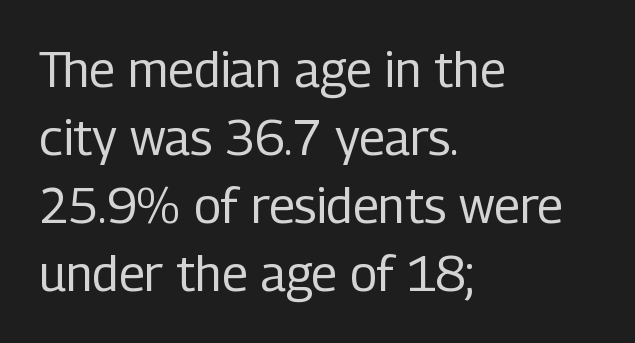
Spacing verdict: proportional, widths tailored to each character. A light-to-regular cut is what we see here. A typesetter would call this zero additional tracking. Whoever set this chose a conventional vertical rhythm.
